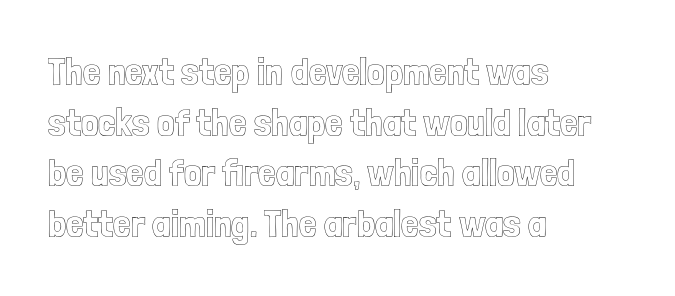
The paragraph has a hard left edge and a soft right edge. These lines are rendered in a variable-pitch font. Quick note: underline off. Summary of vertical rhythm: regular, with standard interline spacing. Nothing unusual about the tracking: characters are spaced as the font intends. Style check: upright.
